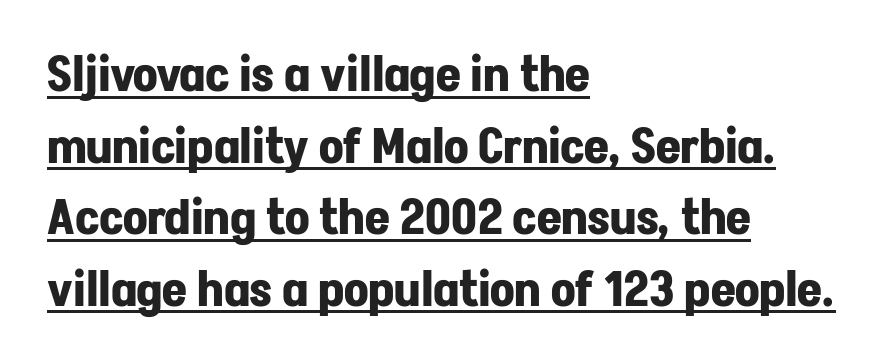
Q: Is the text bold? A: Yes.
Q: Is the text italic (slanted)? A: No, it is upright.
Q: Is the typeface a serif or a sans-serif typeface? A: Sans-serif.
Q: Is the text underlined? A: Yes.
Q: How is the paragraph aligned? A: Left-aligned.
Q: Is the spacing between letters normal or unusually wide? A: Normal.
Q: Is the spacing between lines tight, normal or loose? A: Normal.
Q: Width (condensed, normal, or wide)? A: Normal.
Q: Stroke contrast? A: Low.
Q: x-height? A: Medium.
Q: Monospaced? A: No.
